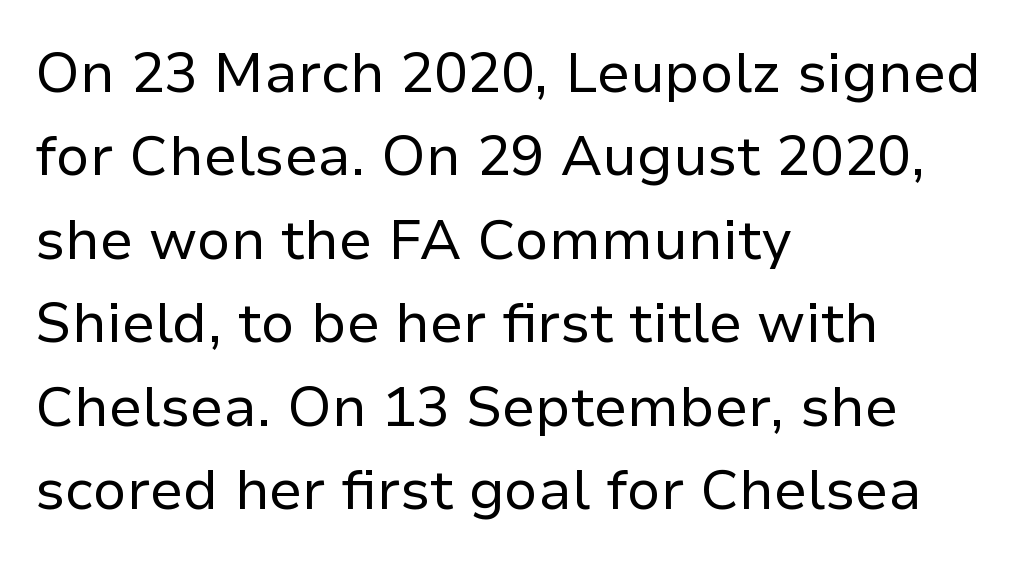
Standard letterfit; no display-style spreading of the glyphs. Look at the bottom of the vertical strokes: they stop flat, with no serifs. This sample keeps an unexceptional amount of space between lines. The weight tops out at a normal text grade.
